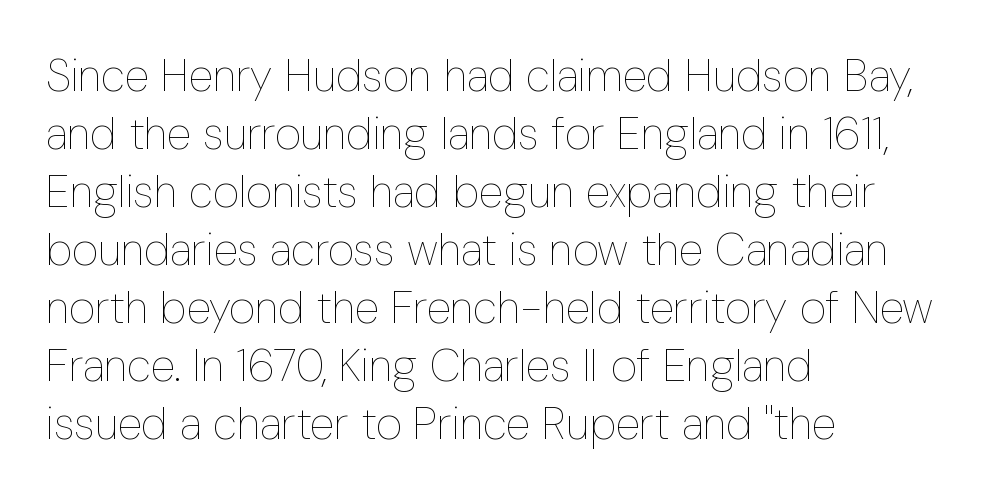
The image shows 45 px thin, condensed type, upright; set left-aligned, normal line spacing (1.29x), normal letter spacing, not underlined; low stroke contrast and a medium x-height.
